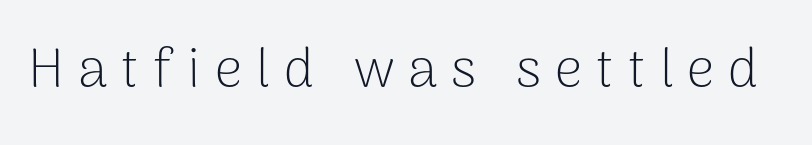
Weight: in the light-to-regular range. Nothing sits at the stroke ends, so this counts as sans-serif. Varying glyph widths throughout — classic text-font behaviour. The letterforms stand isolated, each surrounded by extra space. Nope, not italic — everything's standing straight.
